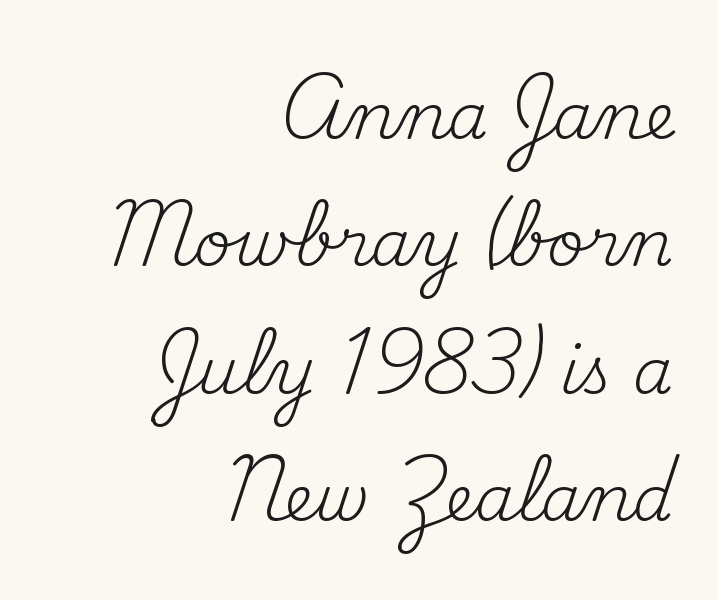
The image shows 64 px regular-weight serif type; set right-aligned, loose line spacing (1.99x), normal letter spacing, not underlined; medium stroke contrast and a small x-height.
